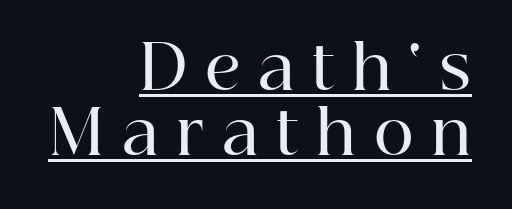
The characters look somewhat weighty, a semibold short of true bold. The face used here is rendered with a markedly widened letterfit. A typographer would call this underscored text. Every character sits straight up, as roman type does. Rows of type sit shoulder to shoulder in the vertical direction. You could not count columns in this text — the font is proportionally spaced.
